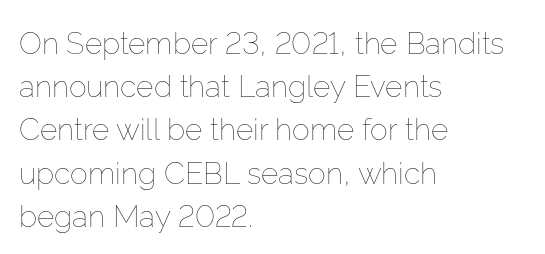
Q: Is the text bold? A: No.
Q: Is the text italic (slanted)? A: No, it is upright.
Q: Is the text underlined? A: No.
Q: How is the paragraph aligned? A: Left-aligned.
Q: Is the spacing between letters normal or unusually wide? A: Normal.
Q: Is the spacing between lines tight, normal or loose? A: Normal.
Q: Width (condensed, normal, or wide)? A: Normal.
Q: Stroke contrast? A: Low.
Q: x-height? A: Medium.
Q: Monospaced? A: No.
